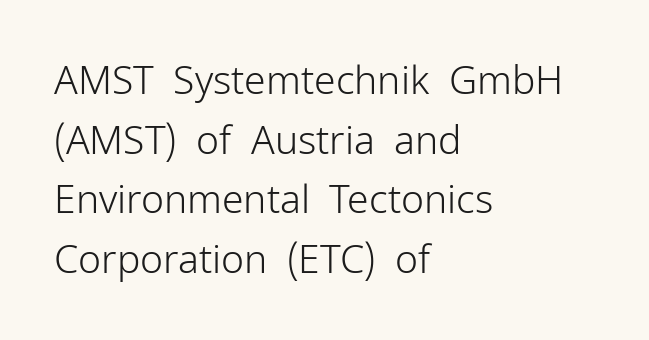
A normal amount of white space separates one row of letters from the next. Vertical strokes here are truly vertical. Plain, unruled lines of type. Check where the strokes stop: nothing finishes them off — pure sans.
